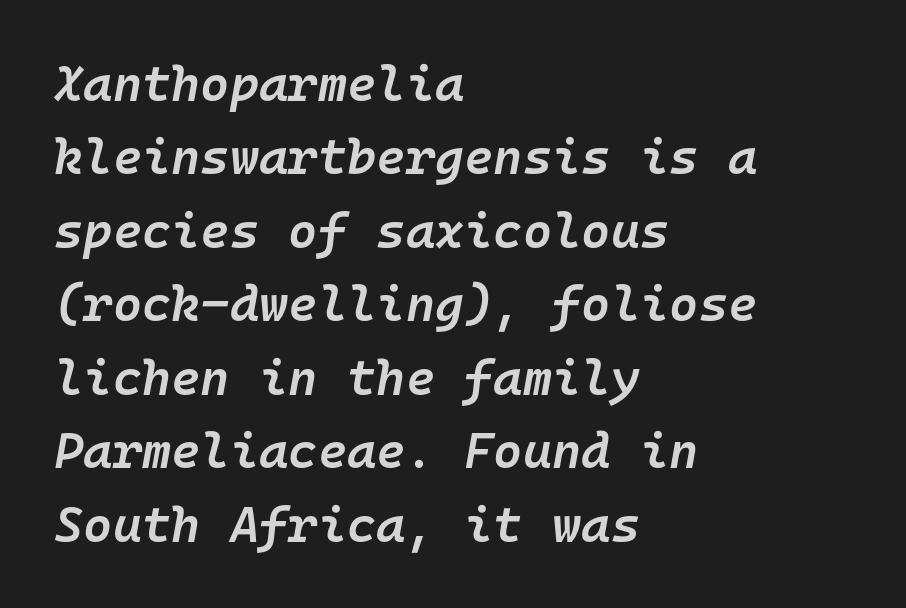
A typesetter would call this monospace, since all characters share one set width. No extra tracking has been applied to these lines. The rendering applies a slant to the glyphs. This is the in-between weight designers call semibold or demi. A classic flush-left, rag-right setting is used for this passage.
